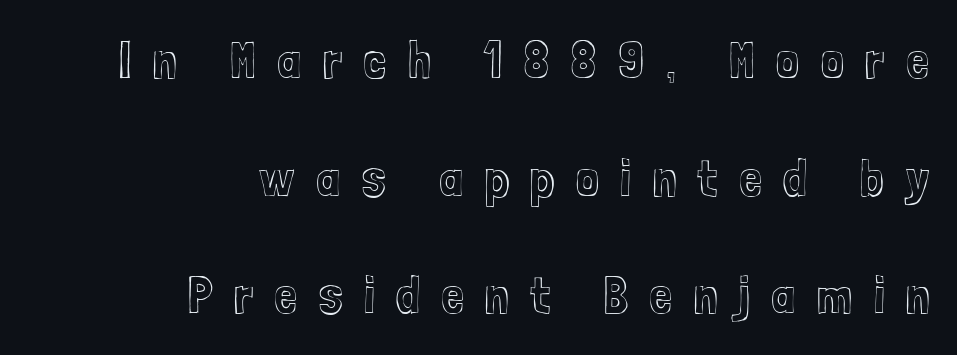
Q: Is the text italic (slanted)? A: No, it is upright.
Q: Is the text underlined? A: No.
Q: How is the paragraph aligned? A: Right-aligned.
Q: Is the spacing between letters normal or unusually wide? A: Unusually wide.
Q: Is the spacing between lines tight, normal or loose? A: Loose.
Q: Width (condensed, normal, or wide)? A: Condensed.
Q: x-height? A: Medium.
Q: Monospaced? A: No.
